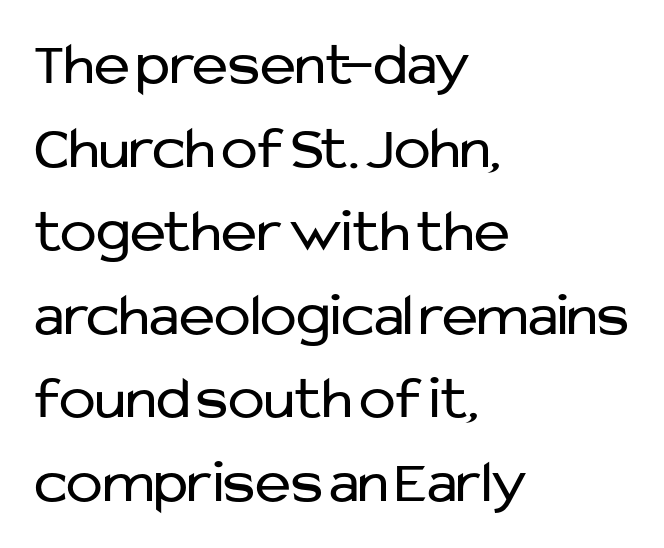
The image shows 61 px regular-weight sans-serif type, upright; set left-aligned, normal line spacing (1.37x), normal letter spacing, not underlined; low stroke contrast and a medium x-height.
